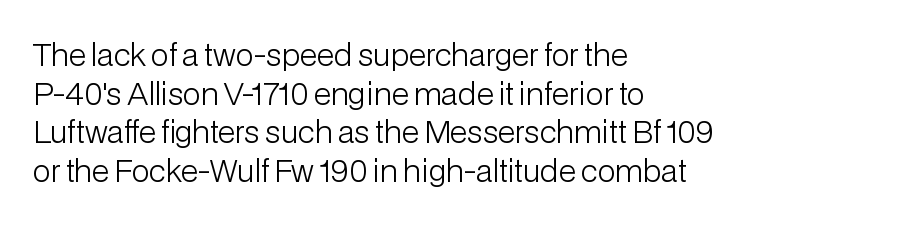
{"serif": "no", "italic": "no", "bold": "no", "weight": "light", "width": "normal", "stroke_contrast": "low", "x_height": "medium", "monospaced": "no", "underline": "no", "align": "left", "line_spacing": "normal", "line_spacing_ratio": 1.29, "letter_spacing": "normal", "letter_spacing_em": 0.0, "glyph_px": 30}
